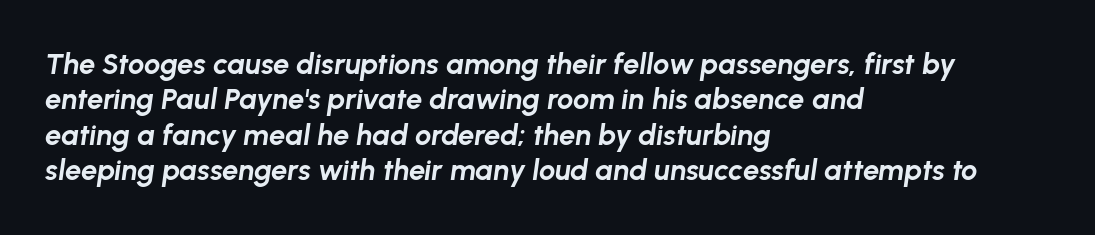
{"italic": "yes", "lean": "right", "slant_degrees": 8, "bold": "yes", "weight": "bold", "width": "normal", "stroke_contrast": "low", "x_height": "medium", "monospaced": "no", "underline": "no", "align": "left", "line_spacing_ratio": 1.22, "letter_spacing": "normal", "letter_spacing_em": 0.0, "glyph_px": 29}
